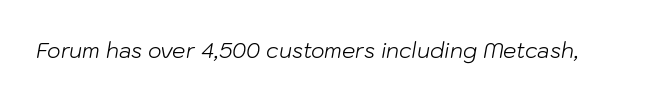
Q: Is the text bold? A: No.
Q: Is the text italic (slanted)? A: Yes, it leans right by about 10 degrees.
Q: Is the text underlined? A: No.
Q: Is the spacing between letters normal or unusually wide? A: Normal.
